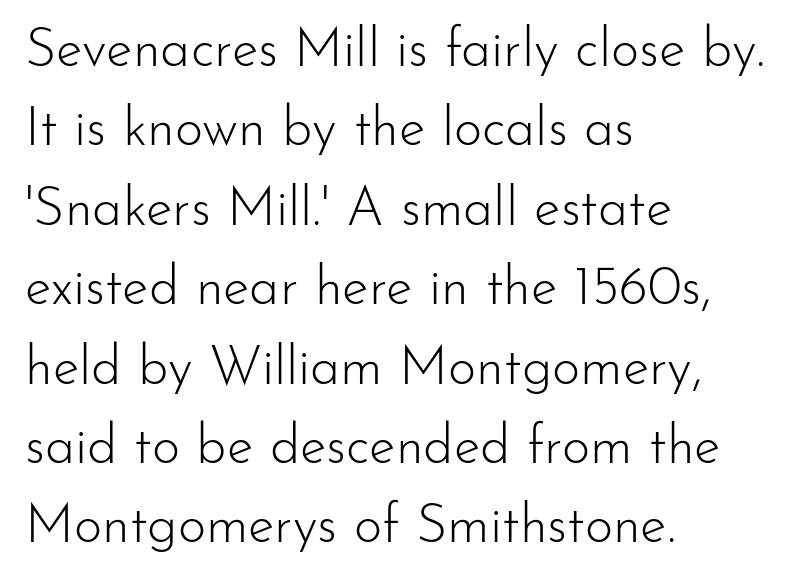
Q: Is the text bold? A: No.
Q: Is the text italic (slanted)? A: No, it is upright.
Q: Is the typeface a serif or a sans-serif typeface? A: Sans-serif.
Q: Is the text underlined? A: No.
Q: How is the paragraph aligned? A: Left-aligned.
Q: Is the spacing between letters normal or unusually wide? A: Normal.
Q: Is the spacing between lines tight, normal or loose? A: Normal.
Q: Width (condensed, normal, or wide)? A: Normal.
Q: Stroke contrast? A: Low.
Q: x-height? A: Small.
Q: Monospaced? A: No.
